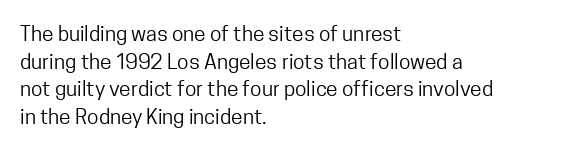
{"italic": "no", "bold": "no", "underline": "no", "align": "left", "line_spacing": "normal", "line_spacing_ratio": 1.31, "letter_spacing": "normal", "letter_spacing_em": 0.0, "glyph_px": 21}
